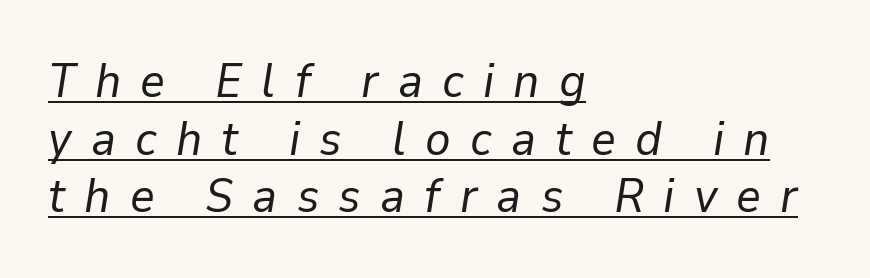
{"italic": "yes", "lean": "right", "slant_degrees": 9, "bold": "no", "weight": "regular", "width": "normal", "stroke_contrast": "low", "x_height": "medium", "monospaced": "no", "underline": "yes", "align": "left", "line_spacing_ratio": 1.2, "letter_spacing": "wide", "letter_spacing_em": 0.4, "glyph_px": 48}
